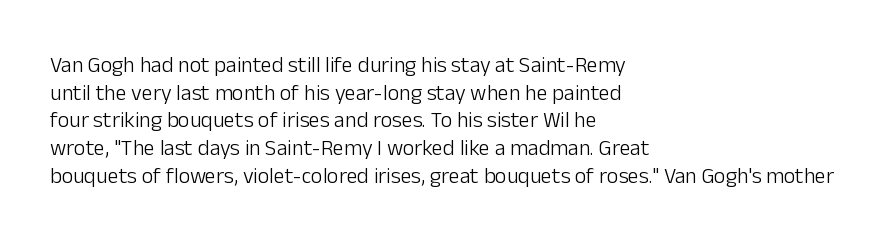
The typeface has the unassuming heft of standard copy or less. Vertical strokes here are truly vertical. A clean baseline with only descenders dipping below it. Default kerning and tracking; the words read as compact shapes.
